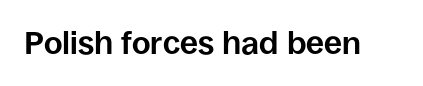
{"serif": "no", "italic": "no", "bold": "yes", "weight": "bold", "width": "normal", "stroke_contrast": "low", "x_height": "large", "monospaced": "no", "underline": "no", "letter_spacing": "normal", "letter_spacing_em": 0.0, "glyph_px": 32}
